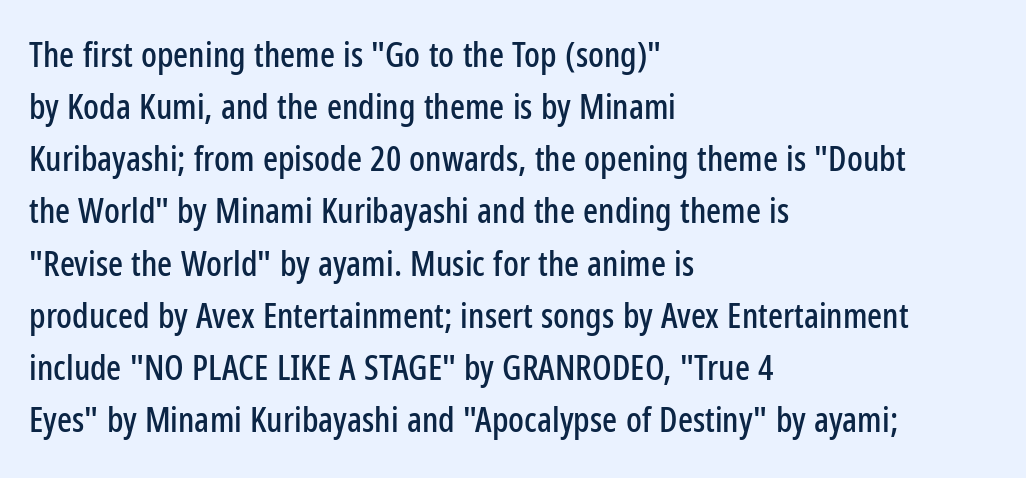
Q: Is the text italic (slanted)? A: No, it is upright.
Q: Is the typeface a serif or a sans-serif typeface? A: Sans-serif.
Q: Is the text underlined? A: No.
Q: How is the paragraph aligned? A: Left-aligned.
Q: Is the spacing between letters normal or unusually wide? A: Normal.
Q: Is the spacing between lines tight, normal or loose? A: Normal.
Q: Width (condensed, normal, or wide)? A: Condensed.
Q: Stroke contrast? A: Low.
Q: x-height? A: Medium.
Q: Monospaced? A: No.
